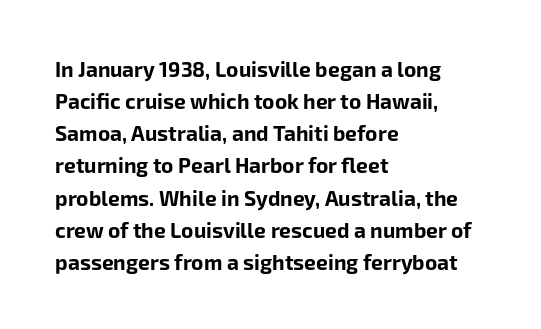
{"italic": "no", "bold": "yes", "underline": "no", "align": "left", "line_spacing": "normal", "line_spacing_ratio": 1.53, "letter_spacing": "normal", "letter_spacing_em": 0.0, "glyph_px": 21}
